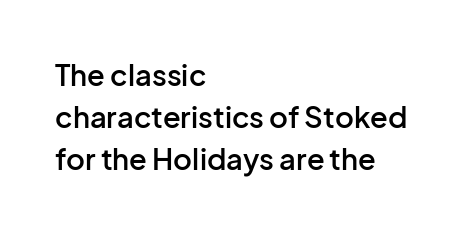
{"serif": "no", "italic": "no", "bold": "semi", "weight": "semibold", "width": "normal", "stroke_contrast": "low", "x_height": "medium", "monospaced": "no", "underline": "no", "align": "left", "line_spacing": "normal", "line_spacing_ratio": 1.45, "letter_spacing": "normal", "letter_spacing_em": 0.0, "glyph_px": 29}
